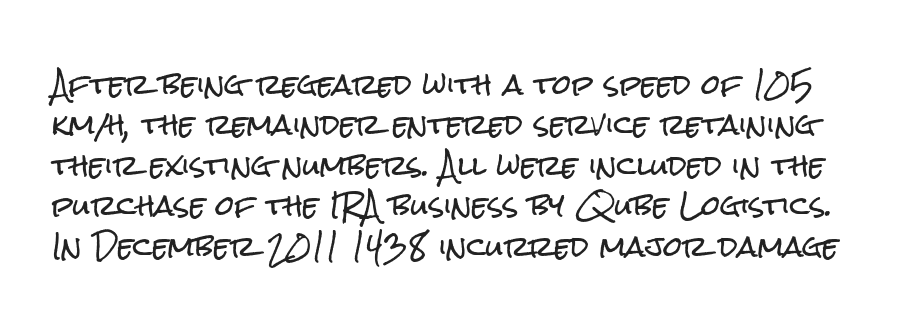
{"italic": "no", "underline": "no", "line_spacing": "normal", "line_spacing_ratio": 1.5, "letter_spacing": "normal", "letter_spacing_em": 0.0, "glyph_px": 27}
